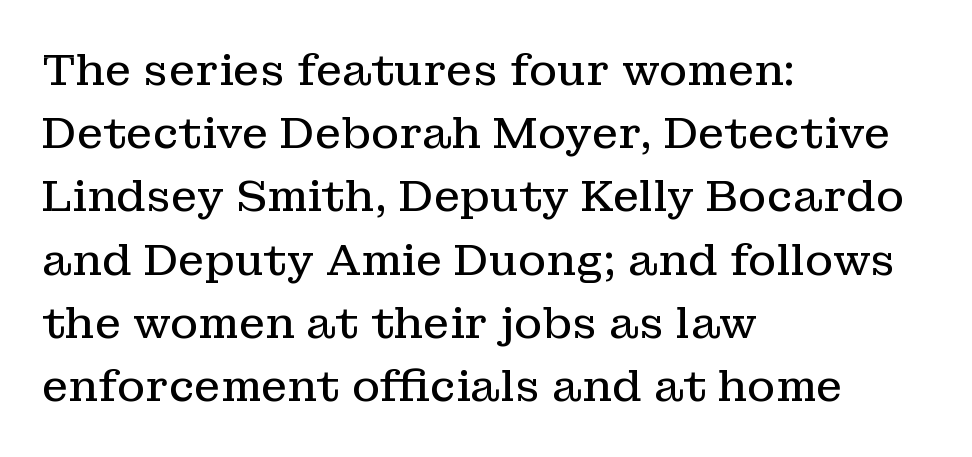
{"serif": "yes", "italic": "no", "bold": "no", "weight": "regular", "width": "normal", "stroke_contrast": "low", "x_height": "medium", "monospaced": "no", "underline": "no", "align": "left", "line_spacing": "normal", "line_spacing_ratio": 1.47, "letter_spacing": "normal", "letter_spacing_em": 0.0, "glyph_px": 43}
